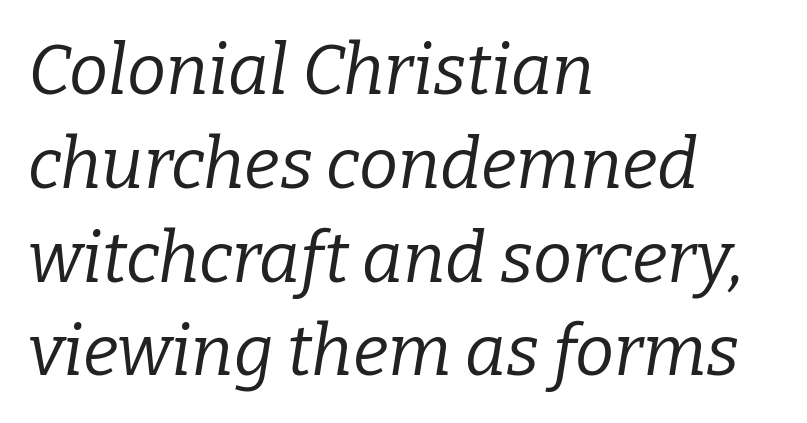
The image shows 70 px regular-weight serif type, italic (leaning right); set left-aligned, normal line spacing (1.34x), normal letter spacing, not underlined; low stroke contrast and a medium x-height.
